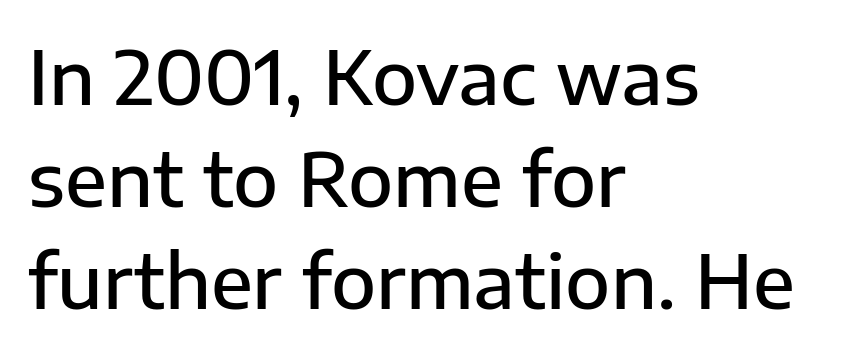
The image shows 74 px semibold sans-serif type, upright; set left-aligned, normal line spacing (1.38x), normal letter spacing, not underlined; low stroke contrast and a medium x-height.
